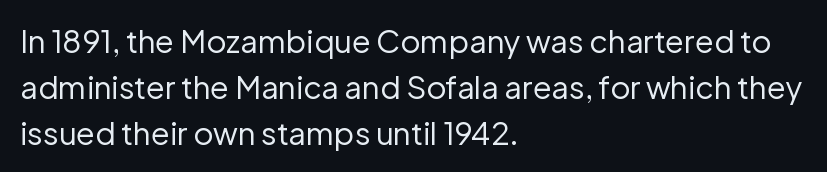
The image shows 31 px regular-weight sans-serif type, upright; set left-aligned, normal line spacing (1.48x), normal letter spacing, not underlined; low stroke contrast and a medium x-height.
